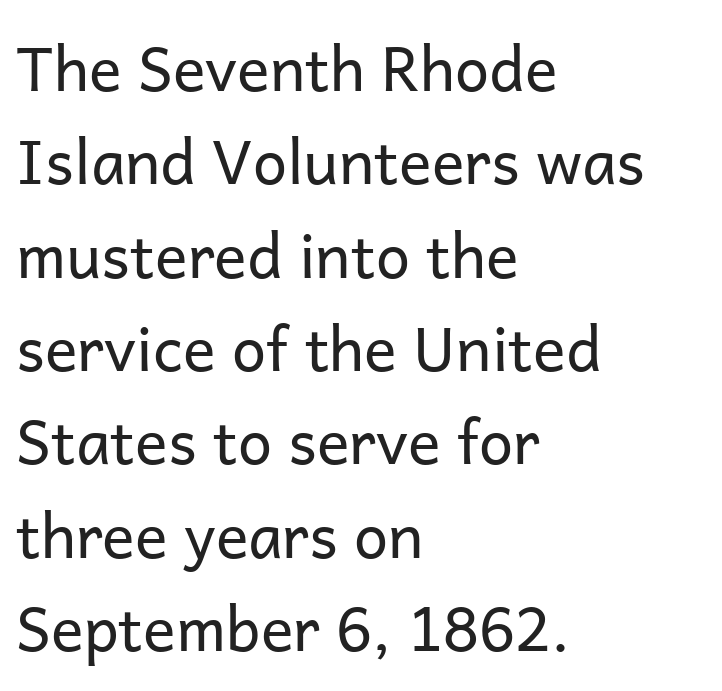
The image shows 61 px regular-weight sans-serif type, upright; set left-aligned, normal line spacing (1.53x), normal letter spacing, not underlined; low stroke contrast and a medium x-height.
